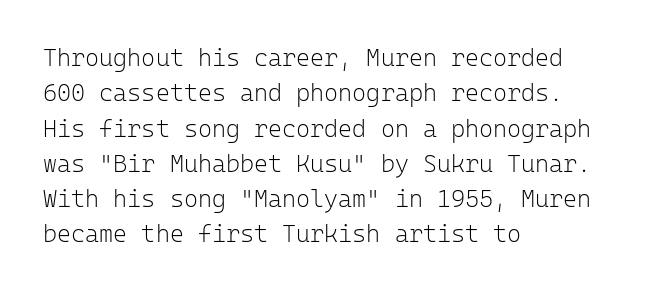
{"italic": "no", "bold": "no", "underline": "no", "align": "left", "line_spacing": "normal", "line_spacing_ratio": 1.47, "letter_spacing": "normal", "letter_spacing_em": 0.0, "glyph_px": 24}
